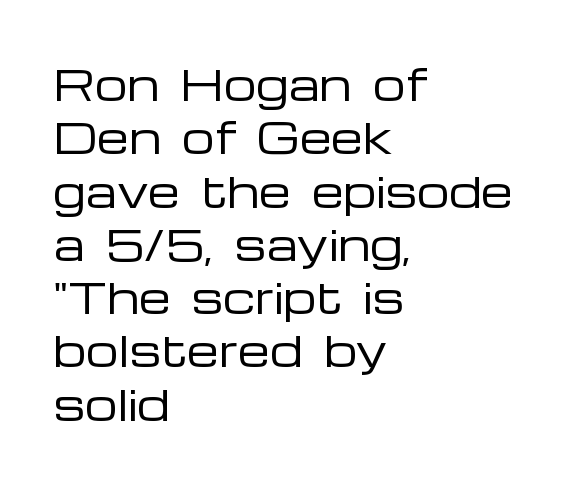
The image shows 41 px regular-weight, wide sans-serif type, upright; set left-aligned, normal line spacing (1.3x), normal letter spacing, not underlined; low stroke contrast and a medium x-height.
